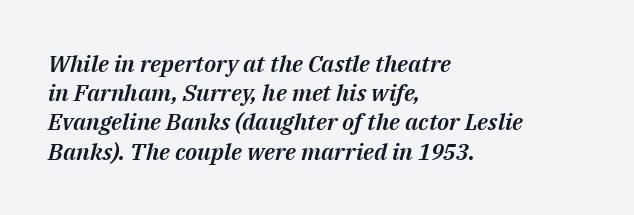
The image shows 23 px text type, italic (leaning right); set left-aligned, normal line spacing (1.27x), normal letter spacing, not underlined.
